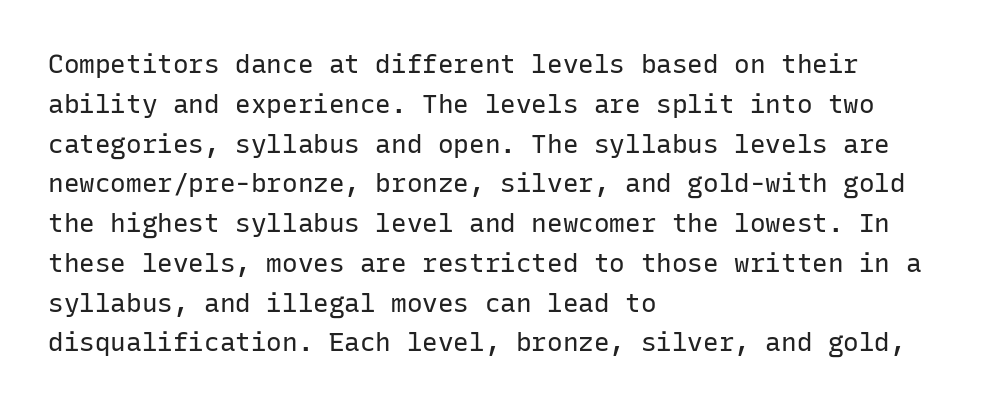
Nobody touched the tracking dial on this one. Line starts are locked; line ends wander. The block of text has a typical density, with ordinary space between rows. The glyphs are unaccompanied by any horizontal stroke below them. Notice how the stems are strictly vertical — no italics here. These glyphs show unthickened strokes, regular width or finer.
